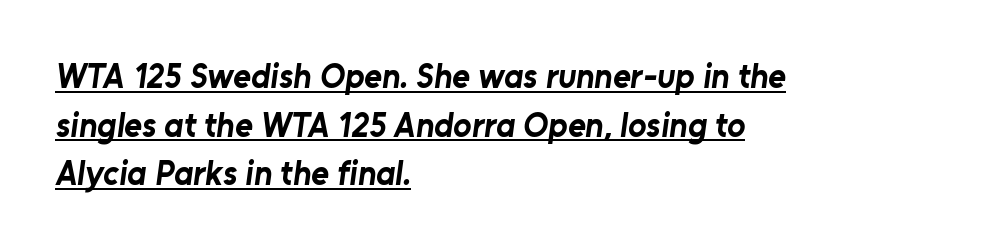
{"serif": "no", "bold": "yes", "weight": "bold", "width": "normal", "stroke_contrast": "low", "x_height": "medium", "monospaced": "no", "underline": "yes", "align": "left", "line_spacing": "normal", "line_spacing_ratio": 1.43, "letter_spacing": "normal", "letter_spacing_em": 0.0, "glyph_px": 34}
